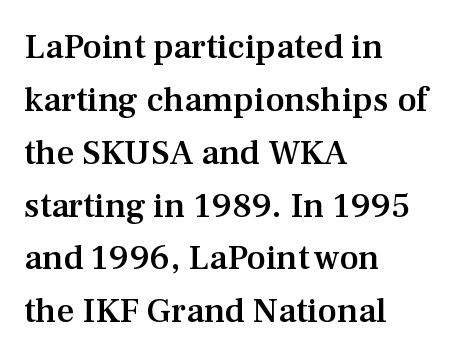
{"serif": "yes", "italic": "no", "bold": "semi", "weight": "semibold", "width": "normal", "stroke_contrast": "medium", "x_height": "medium", "monospaced": "no", "underline": "no", "align": "left", "line_spacing": "normal", "line_spacing_ratio": 1.51, "letter_spacing": "normal", "letter_spacing_em": 0.0, "glyph_px": 35}
